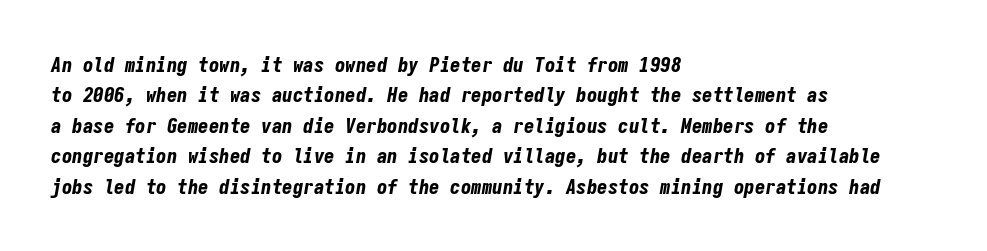
{"italic": "yes", "lean": "right", "slant_degrees": 9, "bold": "yes", "underline": "no", "align": "left", "line_spacing": "normal", "line_spacing_ratio": 1.45, "letter_spacing": "normal", "letter_spacing_em": 0.0, "glyph_px": 21}
